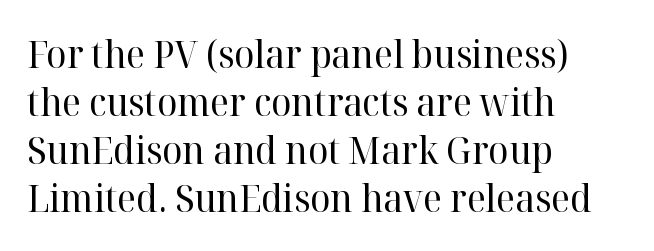
The image shows 38 px regular-weight serif type, upright; set left-aligned, normal line spacing (1.26x), normal letter spacing, not underlined; high stroke contrast and a medium x-height.
